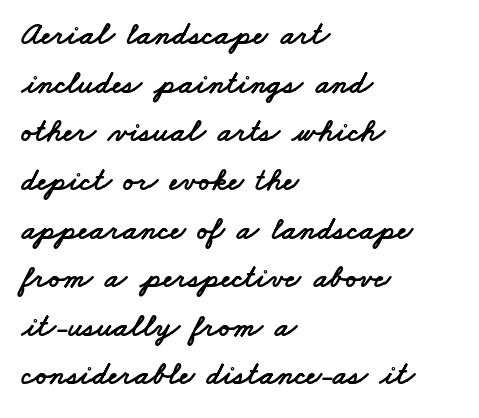
The image shows 32 px wide sans-serif type; set left-aligned, normal line spacing (1.52x), normal letter spacing, not underlined; low stroke contrast and a small x-height.
